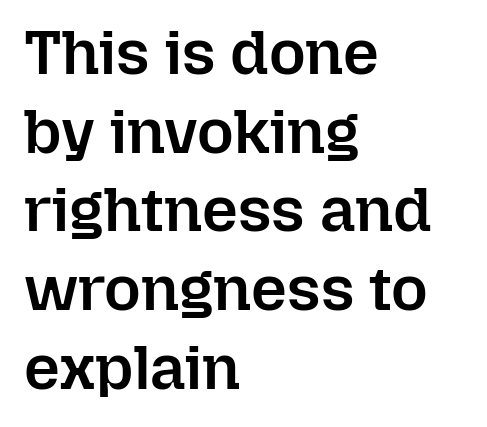
{"italic": "no", "bold": "semi", "weight": "semibold", "width": "normal", "stroke_contrast": "low", "x_height": "medium", "monospaced": "no", "underline": "no", "align": "left", "line_spacing": "normal", "line_spacing_ratio": 1.25, "letter_spacing": "normal", "letter_spacing_em": 0.0, "glyph_px": 63}
